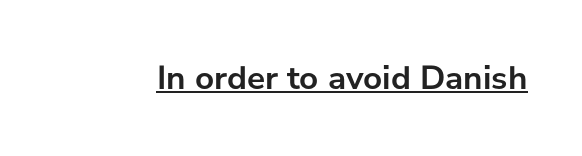
{"serif": "no", "italic": "no", "bold": "yes", "weight": "semibold", "width": "normal", "stroke_contrast": "low", "x_height": "medium", "monospaced": "no", "underline": "yes", "letter_spacing": "normal", "letter_spacing_em": 0.0, "glyph_px": 34}
